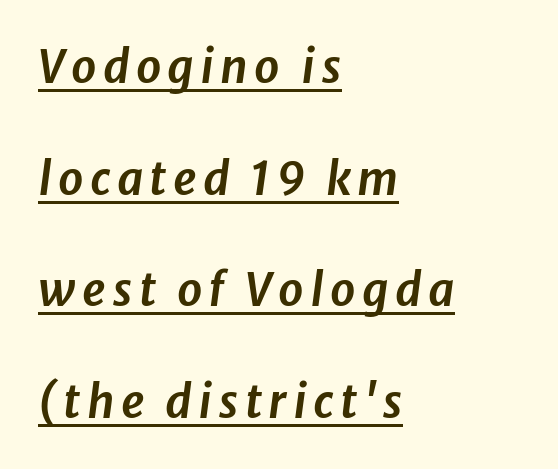
Q: Is the text italic (slanted)? A: Yes, it leans right by about 8 degrees.
Q: Is the text underlined? A: Yes.
Q: How is the paragraph aligned? A: Left-aligned.
Q: Is the spacing between lines tight, normal or loose? A: Loose.
Q: Width (condensed, normal, or wide)? A: Normal.
Q: Stroke contrast? A: Low.
Q: x-height? A: Medium.
Q: Monospaced? A: No.
